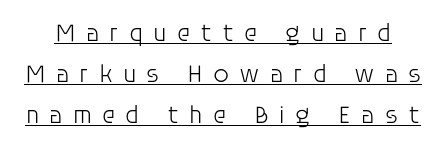
{"italic": "no", "bold": "no", "underline": "yes", "line_spacing": "normal", "line_spacing_ratio": 1.65, "letter_spacing": "wide", "letter_spacing_em": 0.4, "glyph_px": 25}
